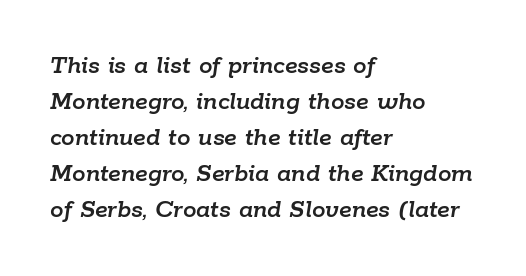
The image shows 27 px text type, italic (leaning right); set left-aligned, normal line spacing (1.33x), normal letter spacing, not underlined.
